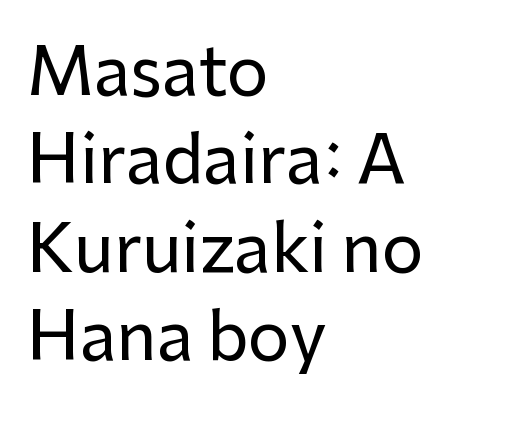
Q: Is the text italic (slanted)? A: No, it is upright.
Q: Is the typeface a serif or a sans-serif typeface? A: Sans-serif.
Q: Is the text underlined? A: No.
Q: How is the paragraph aligned? A: Left-aligned.
Q: Is the spacing between letters normal or unusually wide? A: Normal.
Q: Is the spacing between lines tight, normal or loose? A: Normal.
Q: Width (condensed, normal, or wide)? A: Normal.
Q: Stroke contrast? A: Low.
Q: x-height? A: Medium.
Q: Monospaced? A: No.
